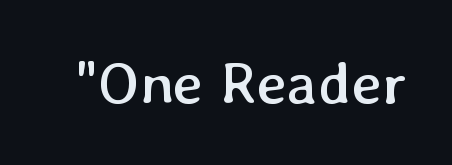
The characters are drawn with everyday or finer stroke widths. A clean baseline with only descenders dipping below it. The typography opts for an upright posture over an oblique one. Is this a fixed-width face? No — the glyphs have proportional, varying widths.
